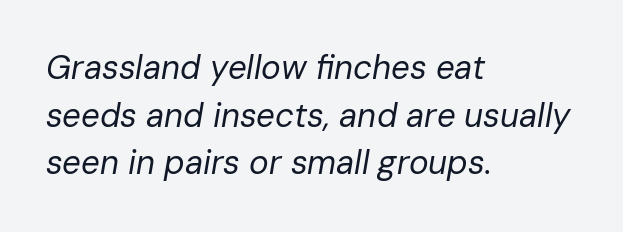
The image shows 33 px regular-weight type, italic (leaning right); set left-aligned, normal line spacing (1.44x), normal letter spacing, not underlined; low stroke contrast and a medium x-height.
